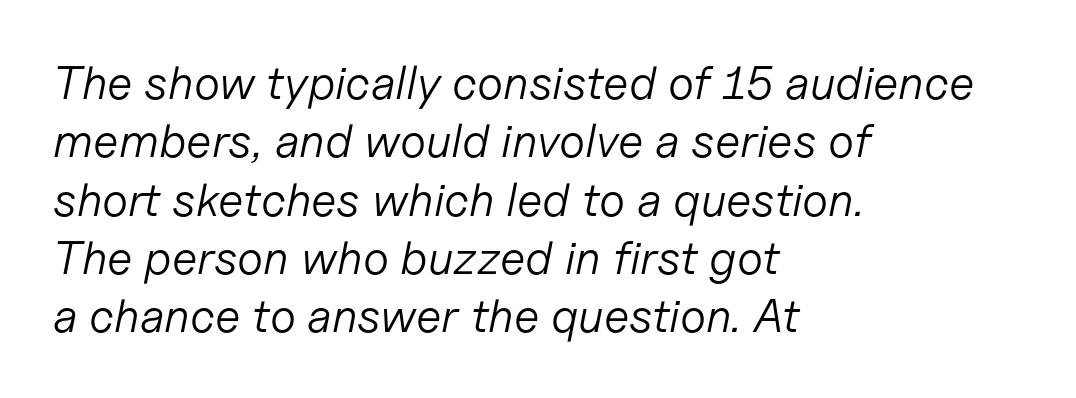
{"italic": "yes", "lean": "right", "slant_degrees": 11, "bold": "no", "weight": "light", "width": "normal", "stroke_contrast": "low", "x_height": "medium", "monospaced": "no", "underline": "no", "align": "left", "line_spacing_ratio": 1.24, "letter_spacing": "normal", "letter_spacing_em": 0.0, "glyph_px": 47}
